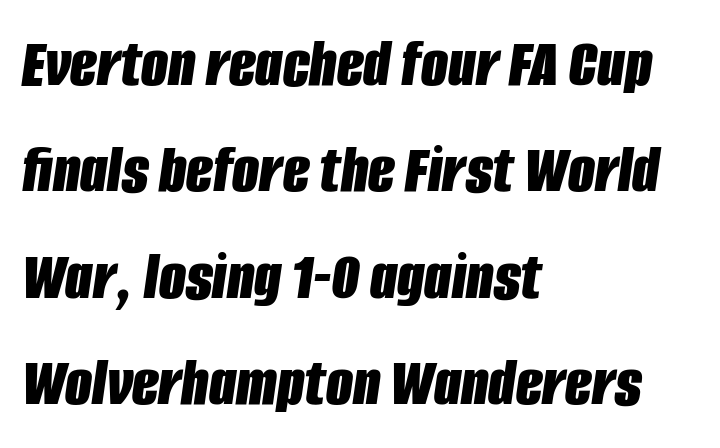
{"italic": "yes", "lean": "right", "slant_degrees": 8, "bold": "yes", "weight": "bold", "width": "condensed", "stroke_contrast": "low", "x_height": "large", "monospaced": "no", "underline": "no", "align": "left", "line_spacing": "normal", "line_spacing_ratio": 1.52, "letter_spacing": "normal", "letter_spacing_em": 0.0, "glyph_px": 70}
